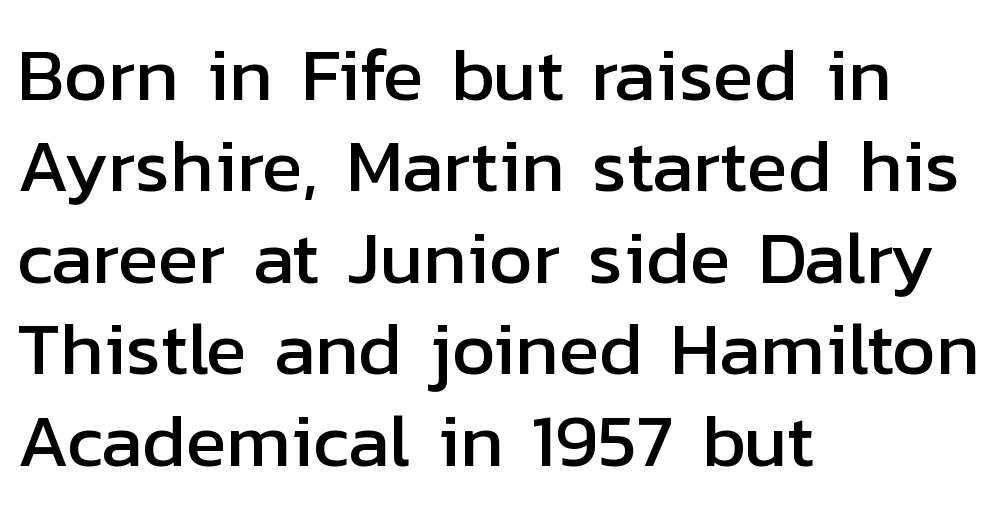
The image shows 75 px sans-serif type, upright; set left-aligned, line spacing 1.22x, normal letter spacing, not underlined; low stroke contrast and a medium x-height.
